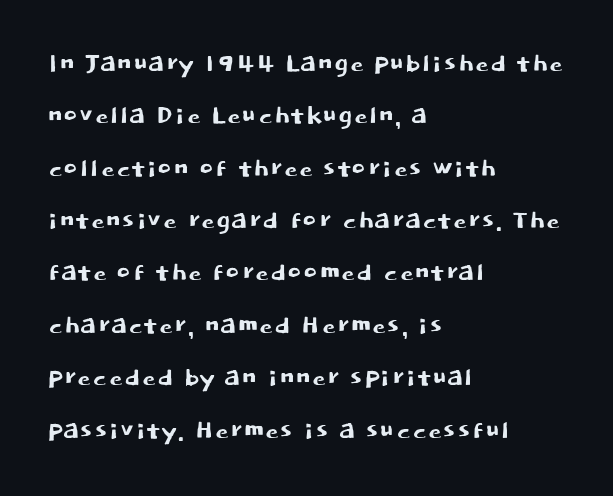
{"serif": "no", "italic": "no", "width": "normal", "stroke_contrast": "low", "x_height": "large", "monospaced": "no", "underline": "no", "align": "left", "line_spacing": "normal", "line_spacing_ratio": 1.54, "letter_spacing": "normal", "letter_spacing_em": 0.0, "glyph_px": 34}
